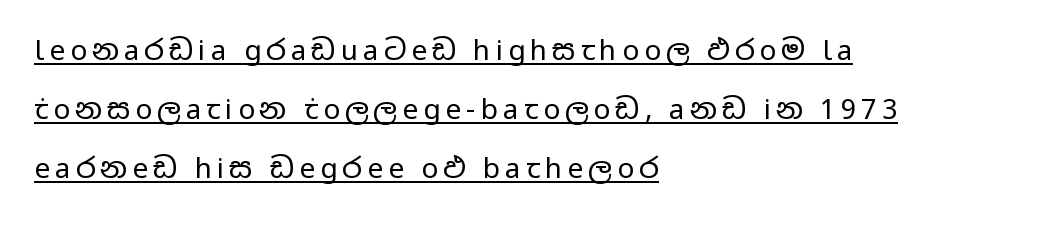
Q: Is the text bold? A: No.
Q: Is the text italic (slanted)? A: No, it is upright.
Q: Is the typeface a serif or a sans-serif typeface? A: Sans-serif.
Q: Is the text underlined? A: Yes.
Q: How is the paragraph aligned? A: Left-aligned.
Q: Is the spacing between lines tight, normal or loose? A: Loose.
Q: Width (condensed, normal, or wide)? A: Wide.
Q: Stroke contrast? A: Low.
Q: x-height? A: Medium.
Q: Monospaced? A: No.
